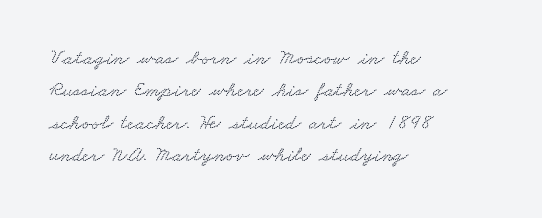
{"underline": "no", "align": "left", "line_spacing": "normal", "line_spacing_ratio": 1.54, "letter_spacing": "normal", "letter_spacing_em": 0.0, "glyph_px": 21}
